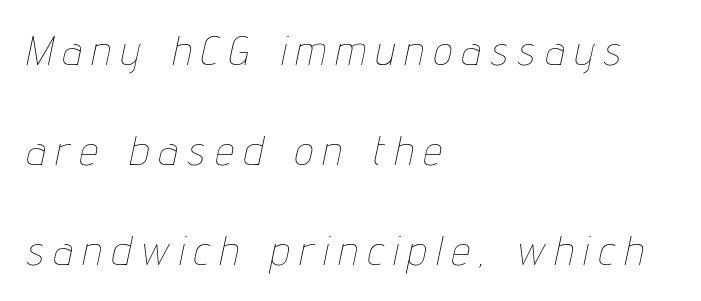
In terms of letterspacing, this is a distinctly airy, spread setting. Visually the block forms a straight wall on the left and a jagged coastline on the right. No word sits above an underline. Slant detected: the letters are inclined.
